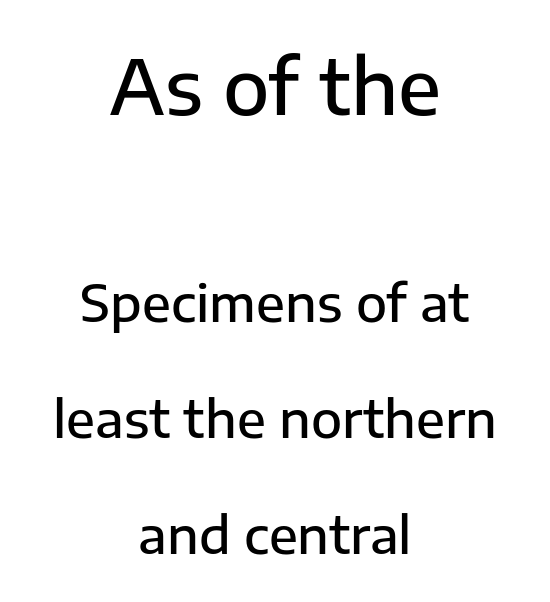
Q: Is the text bold? A: Semi-bold.
Q: Is the text italic (slanted)? A: No, it is upright.
Q: Is the typeface a serif or a sans-serif typeface? A: Sans-serif.
Q: Is the text underlined? A: No.
Q: How is the paragraph aligned? A: Centered.
Q: Is the spacing between letters normal or unusually wide? A: Normal.
Q: Is the spacing between lines tight, normal or loose? A: Loose.
Q: Which block of text is set in a larger size, the first (top) or the second (bottom)? A: The first (top) one.
Q: Width (condensed, normal, or wide)? A: Normal.
Q: Stroke contrast? A: Low.
Q: x-height? A: Medium.
Q: Monospaced? A: No.
